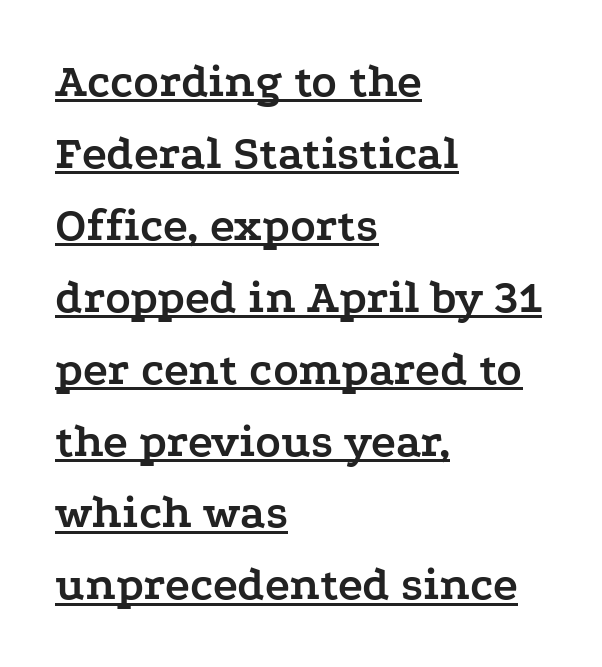
The image shows 47 px semibold, wide serif type, upright; set left-aligned, normal line spacing (1.53x), normal letter spacing, underlined; low stroke contrast and a medium x-height.
